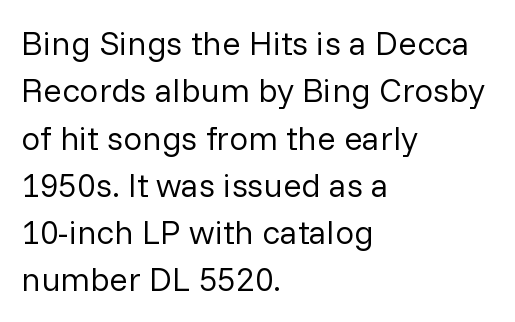
Q: Is the text bold? A: No.
Q: Is the text italic (slanted)? A: No, it is upright.
Q: Is the typeface a serif or a sans-serif typeface? A: Sans-serif.
Q: Is the text underlined? A: No.
Q: How is the paragraph aligned? A: Left-aligned.
Q: Is the spacing between letters normal or unusually wide? A: Normal.
Q: Is the spacing between lines tight, normal or loose? A: Normal.
Q: Width (condensed, normal, or wide)? A: Normal.
Q: Stroke contrast? A: Low.
Q: x-height? A: Medium.
Q: Monospaced? A: No.
